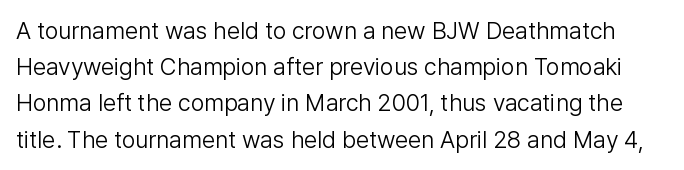
{"italic": "no", "bold": "no", "underline": "no", "line_spacing": "normal", "line_spacing_ratio": 1.51, "letter_spacing": "normal", "letter_spacing_em": 0.0, "glyph_px": 24}
